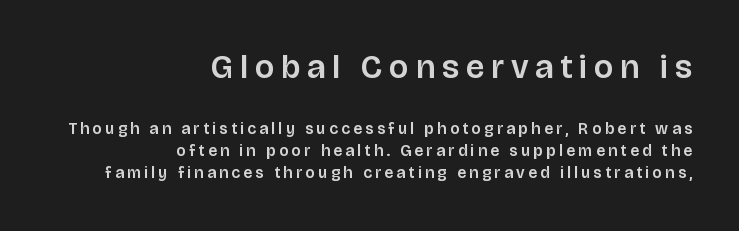
The image shows 33 px sans-serif type, upright; set right-aligned, normal line spacing (1.38x), unusually wide letter spacing (+0.21 em), not underlined; the first (top) block is 2.06x larger; low stroke contrast and a large x-height.
